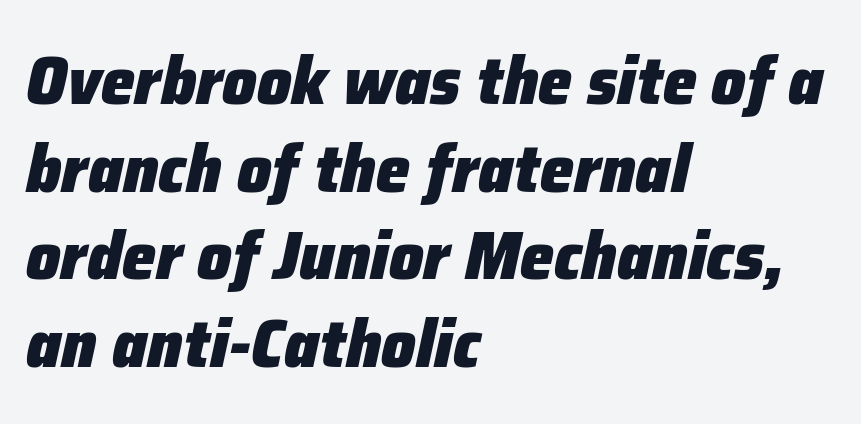
The image shows 68 px heavy type, italic (leaning right); set left-aligned, normal line spacing (1.29x), normal letter spacing, not underlined; low stroke contrast and a medium x-height.
